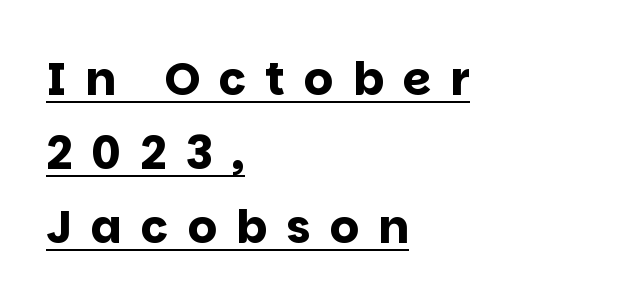
Q: Is the text bold? A: Yes.
Q: Is the text italic (slanted)? A: No, it is upright.
Q: Is the typeface a serif or a sans-serif typeface? A: Sans-serif.
Q: Is the text underlined? A: Yes.
Q: How is the paragraph aligned? A: Left-aligned.
Q: Is the spacing between letters normal or unusually wide? A: Unusually wide.
Q: Is the spacing between lines tight, normal or loose? A: Normal.
Q: Width (condensed, normal, or wide)? A: Normal.
Q: Stroke contrast? A: Low.
Q: x-height? A: Large.
Q: Monospaced? A: No.
